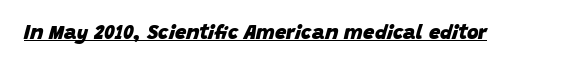
{"italic": "yes", "lean": "right", "slant_degrees": 15, "bold": "yes", "underline": "yes", "letter_spacing": "normal", "letter_spacing_em": 0.0, "glyph_px": 20}
